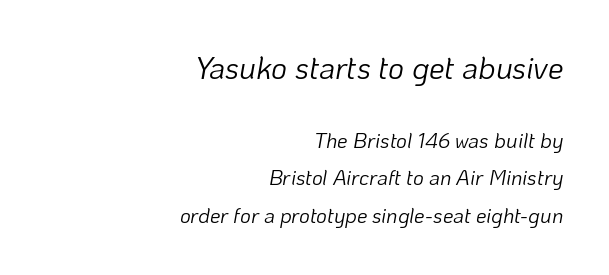
Q: Is the text bold? A: No.
Q: Is the text italic (slanted)? A: Yes, it leans right by about 10 degrees.
Q: Is the text underlined? A: No.
Q: How is the paragraph aligned? A: Right-aligned.
Q: Is the spacing between letters normal or unusually wide? A: Normal.
Q: Which block of text is set in a larger size, the first (top) or the second (bottom)? A: The first (top) one.
Q: Width (condensed, normal, or wide)? A: Normal.
Q: Stroke contrast? A: Low.
Q: x-height? A: Medium.
Q: Monospaced? A: No.
